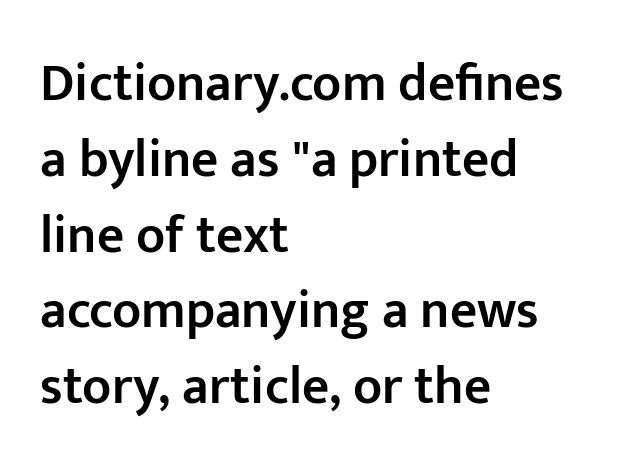
Q: Is the text bold? A: Semi-bold.
Q: Is the text italic (slanted)? A: No, it is upright.
Q: Is the typeface a serif or a sans-serif typeface? A: Sans-serif.
Q: Is the text underlined? A: No.
Q: How is the paragraph aligned? A: Left-aligned.
Q: Is the spacing between letters normal or unusually wide? A: Normal.
Q: Is the spacing between lines tight, normal or loose? A: Normal.
Q: Width (condensed, normal, or wide)? A: Normal.
Q: Stroke contrast? A: Low.
Q: x-height? A: Medium.
Q: Monospaced? A: No.
